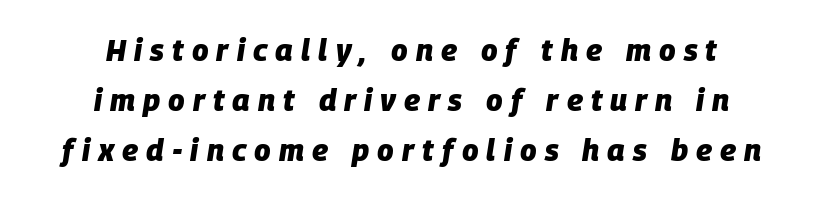
Q: Is the text bold? A: Yes.
Q: Is the text italic (slanted)? A: Yes, it leans right by about 9 degrees.
Q: Is the text underlined? A: No.
Q: How is the paragraph aligned? A: Centered.
Q: Is the spacing between letters normal or unusually wide? A: Unusually wide.
Q: Is the spacing between lines tight, normal or loose? A: Normal.
Q: Width (condensed, normal, or wide)? A: Normal.
Q: Stroke contrast? A: Low.
Q: x-height? A: Large.
Q: Monospaced? A: No.
